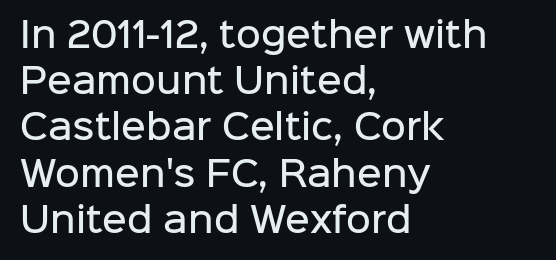
The image shows 34 px semibold sans-serif type, upright; set left-aligned, normal line spacing (1.36x), normal letter spacing, not underlined; low stroke contrast and a medium x-height.
